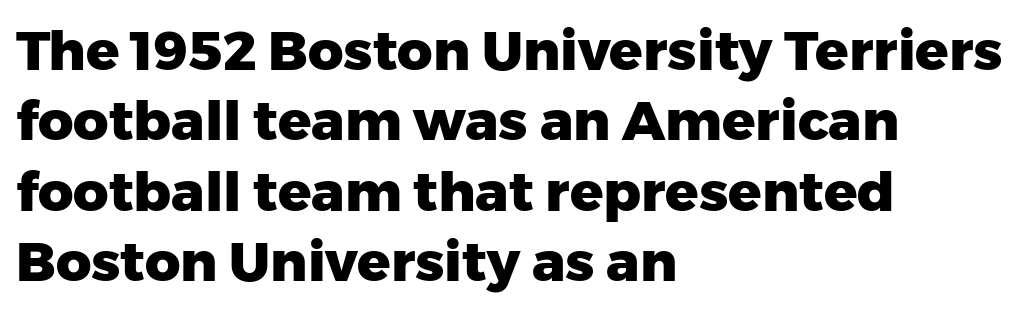
The image shows 55 px heavy sans-serif type, upright; set left-aligned, normal line spacing (1.28x), normal letter spacing, not underlined; low stroke contrast and a medium x-height.
